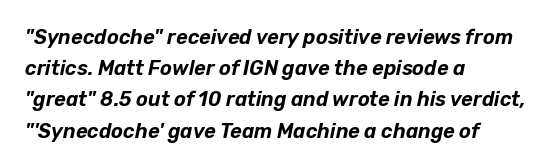
Q: Is the text italic (slanted)? A: Yes, it leans right by about 12 degrees.
Q: Is the text underlined? A: No.
Q: How is the paragraph aligned? A: Left-aligned.
Q: Is the spacing between letters normal or unusually wide? A: Normal.
Q: Is the spacing between lines tight, normal or loose? A: Normal.
